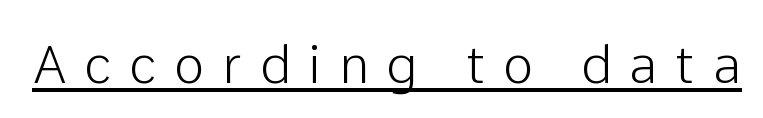
Q: Is the text italic (slanted)? A: No, it is upright.
Q: Is the typeface a serif or a sans-serif typeface? A: Sans-serif.
Q: Is the text underlined? A: Yes.
Q: Is the spacing between letters normal or unusually wide? A: Unusually wide.
Q: Width (condensed, normal, or wide)? A: Normal.
Q: Stroke contrast? A: Low.
Q: x-height? A: Medium.
Q: Monospaced? A: No.
